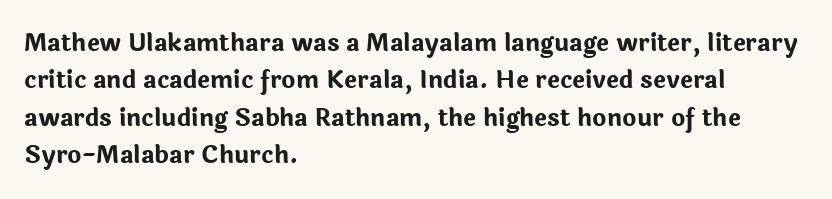
Underline: absent. Strokes here are thick enough to call this a true bold. This block has exactly the height ordinary leading produces. Standard letterfit; no display-style spreading of the glyphs. The lines are quadded left.
